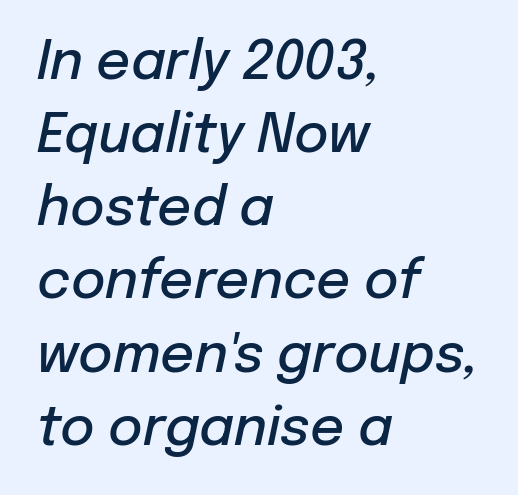
Baseline-to-baseline distance is the conventional proportion of letter height. Honestly, the letter spacing is just normal — you wouldn't notice it. Summary of weight: moderately heavy, a semibold. Descender tails drop into unmarked territory.
